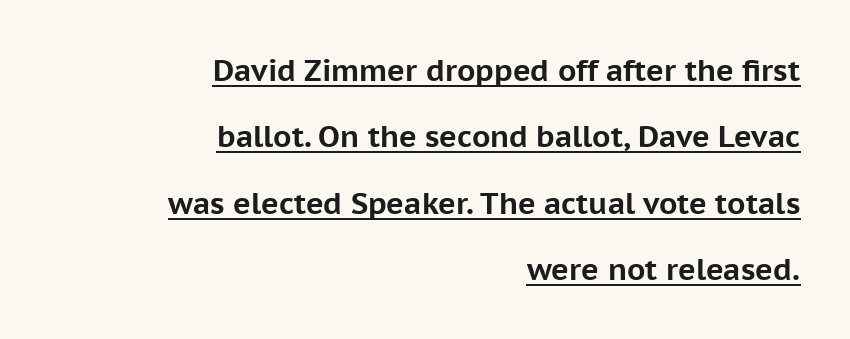
{"serif": "no", "italic": "no", "bold": "yes", "weight": "bold", "width": "normal", "stroke_contrast": "low", "x_height": "medium", "monospaced": "no", "underline": "yes", "align": "right", "line_spacing": "loose", "line_spacing_ratio": 2.21, "letter_spacing": "normal", "letter_spacing_em": 0.0, "glyph_px": 30}
